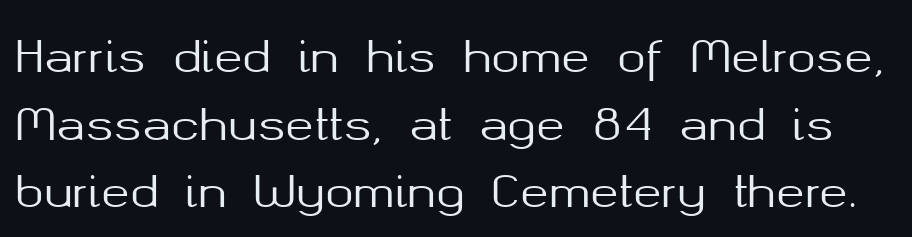
The image shows 43 px sans-serif type, upright; set normal line spacing (1.57x), normal letter spacing, not underlined; medium stroke contrast and a medium x-height.
